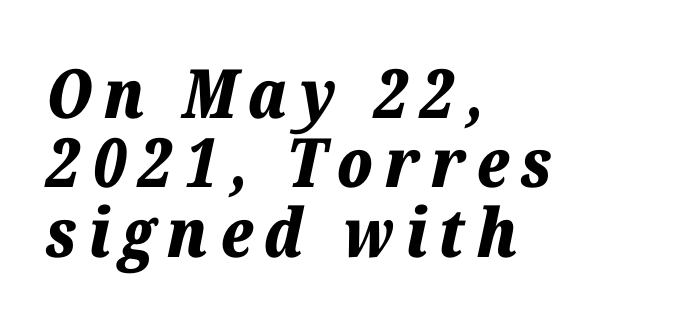
{"italic": "yes", "lean": "right", "slant_degrees": 12, "bold": "yes", "weight": "bold", "width": "normal", "stroke_contrast": "low", "x_height": "medium", "monospaced": "no", "underline": "no", "align": "left", "line_spacing": "tight", "line_spacing_ratio": 1.02, "glyph_px": 68}
